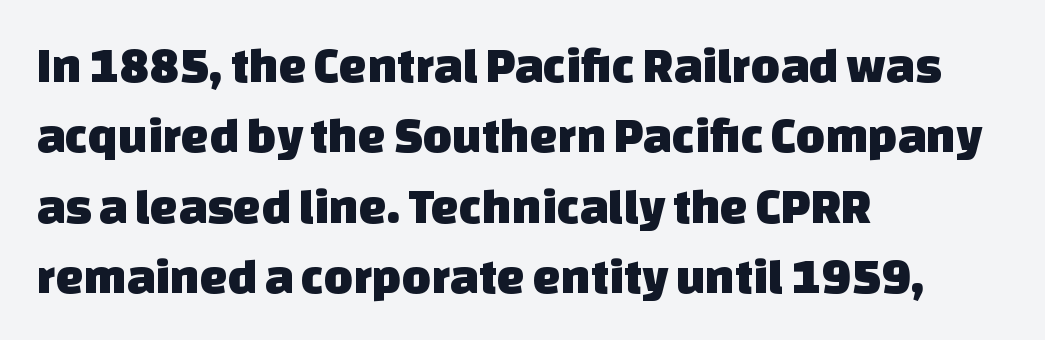
The text block is weighted toward the left margin, trailing off unevenly rightward. Font category for this specimen: sans-serif. Check under the words: just untouched page. Spacing between characters is what you'd get straight out of the box.
